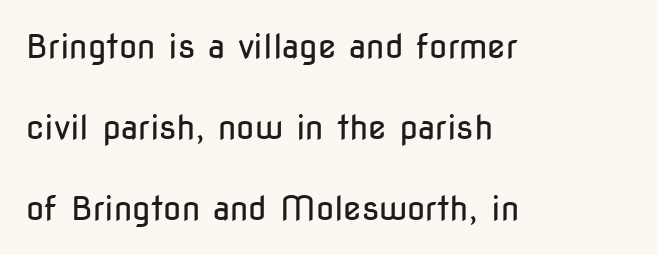
{"serif": "no", "italic": "no", "bold": "no", "weight": "regular", "width": "condensed", "stroke_contrast": "low", "x_height": "medium", "monospaced": "no", "underline": "no", "align": "left", "line_spacing": "loose", "line_spacing_ratio": 2.45, "letter_spacing": "normal", "letter_spacing_em": 0.0, "glyph_px": 33}
